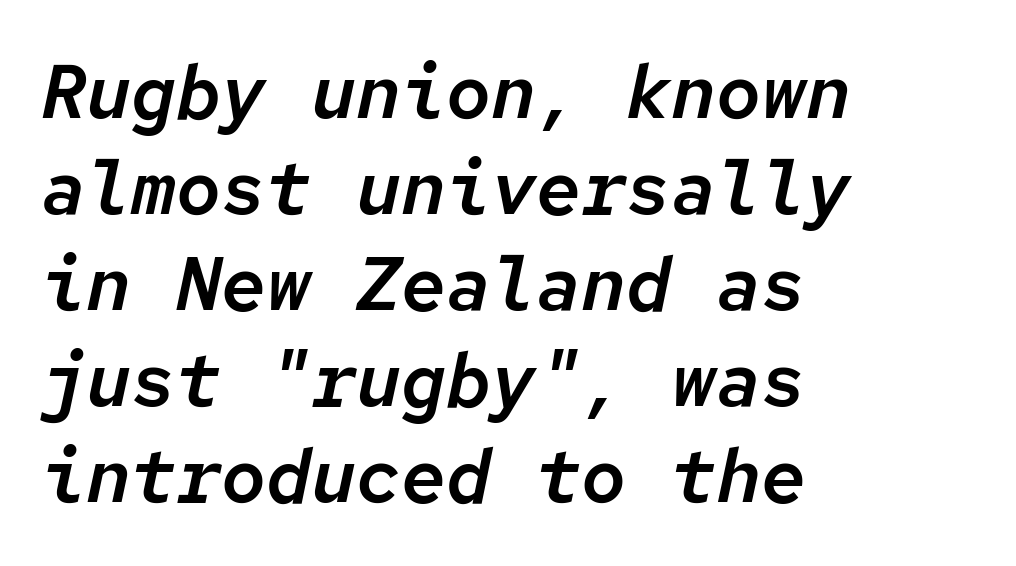
Q: Is the text italic (slanted)? A: Yes, it leans right by about 12 degrees.
Q: Is the text underlined? A: No.
Q: How is the paragraph aligned? A: Left-aligned.
Q: Is the spacing between letters normal or unusually wide? A: Normal.
Q: Is the spacing between lines tight, normal or loose? A: Normal.
Q: Width (condensed, normal, or wide)? A: Normal.
Q: Stroke contrast? A: Low.
Q: x-height? A: Medium.
Q: Monospaced? A: Yes.
